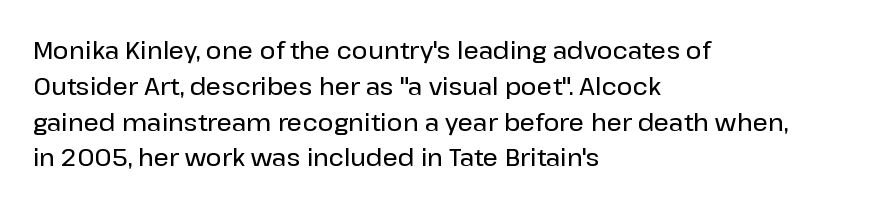
{"italic": "no", "underline": "no", "align": "left", "line_spacing": "normal", "line_spacing_ratio": 1.49, "letter_spacing": "normal", "letter_spacing_em": 0.0, "glyph_px": 24}
